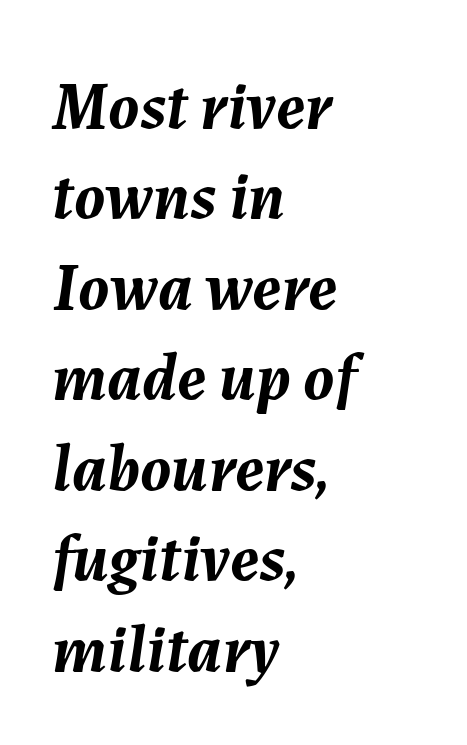
The image shows 67 px semibold type, italic (leaning right); set left-aligned, normal line spacing (1.35x), normal letter spacing, not underlined; medium stroke contrast and a medium x-height.
